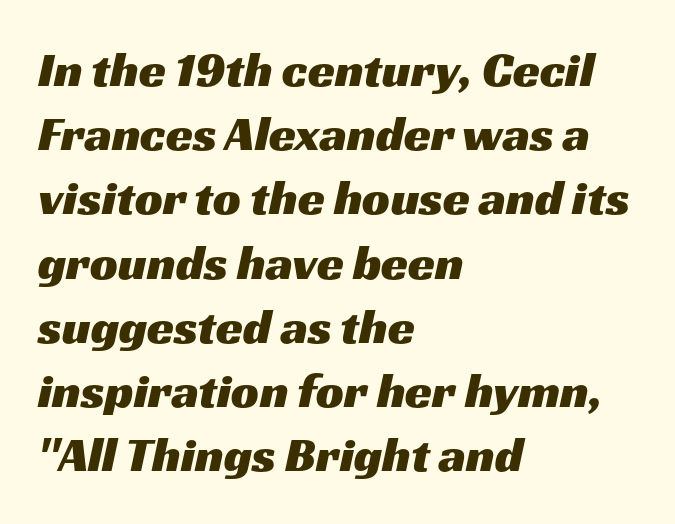
{"serif": "no", "width": "wide", "stroke_contrast": "medium", "x_height": "medium", "monospaced": "no", "underline": "no", "align": "left", "line_spacing": "normal", "line_spacing_ratio": 1.31, "letter_spacing": "normal", "letter_spacing_em": 0.0, "glyph_px": 49}
